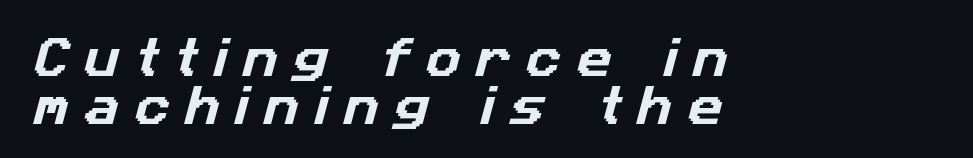
The passage is arranged the way most books set body copy — flush left. In terms of letterform style, serifs are entirely absent. Whoever set this chose condensed vertical rhythm over breathing room. Proportional: the letters do not fall into vertical columns. Unmarked baselines from the first word to the last. This sample uses expanded letter spacing, leaving extra air between glyphs.
